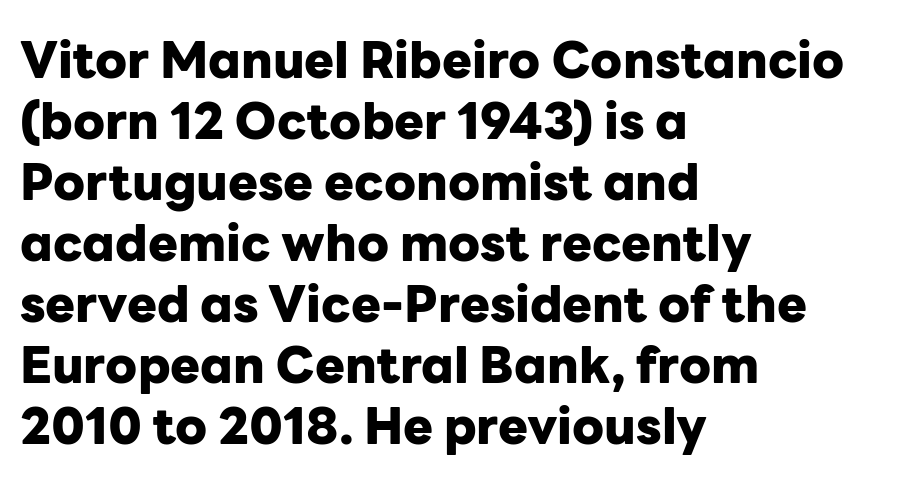
Proportional: the letters do not fall into vertical columns. Inter-character spacing is left at the font's built-in metrics. Does the weight exceed regular? Yes, all the way to bold. Each row of text sits above clean, open space. Classification — sans serif. No italicization has been applied; the sample stays upright.
